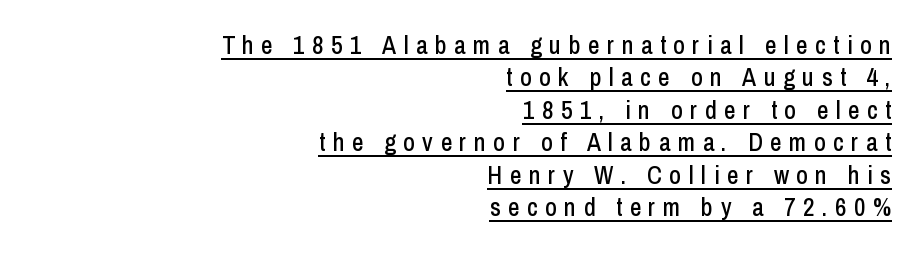
Q: Is the text italic (slanted)? A: No, it is upright.
Q: Is the text underlined? A: Yes.
Q: How is the paragraph aligned? A: Right-aligned.
Q: Is the spacing between letters normal or unusually wide? A: Unusually wide.
Q: Is the spacing between lines tight, normal or loose? A: Normal.
